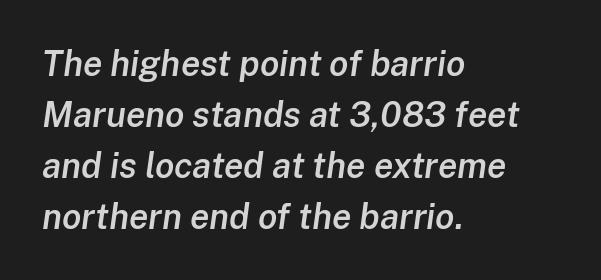
The image shows 35 px semibold type, italic (leaning right); set left-aligned, normal line spacing (1.46x), normal letter spacing, not underlined; low stroke contrast and a medium x-height.
